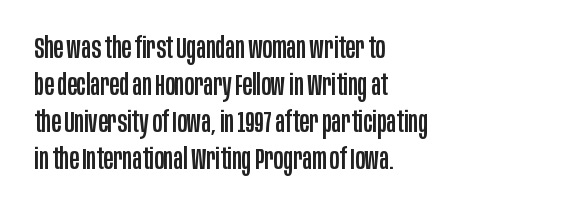
The image shows 29 px condensed sans-serif type, upright; set left-aligned, normal line spacing (1.28x), normal letter spacing, not underlined; low stroke contrast and a large x-height.
